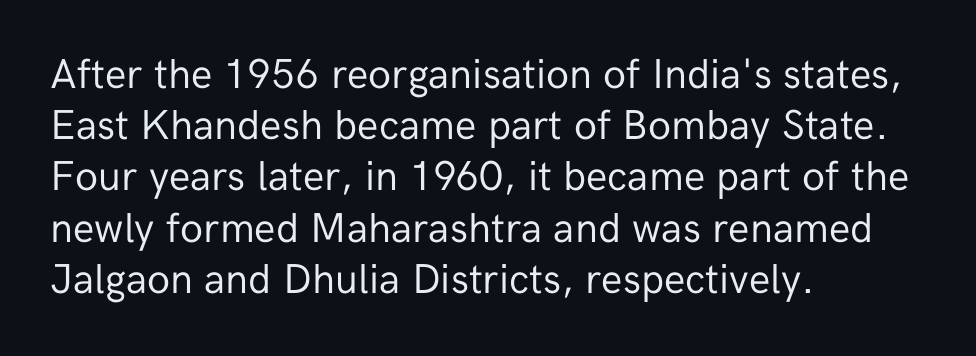
The image shows 42 px regular-weight sans-serif type, upright; set left-aligned, line spacing 1.22x, normal letter spacing, not underlined; low stroke contrast and a medium x-height.
